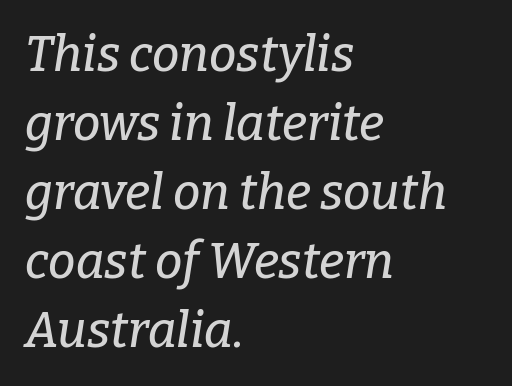
The image shows 49 px serif type, italic (leaning right); set left-aligned, normal line spacing (1.41x), normal letter spacing, not underlined; low stroke contrast and a medium x-height.
